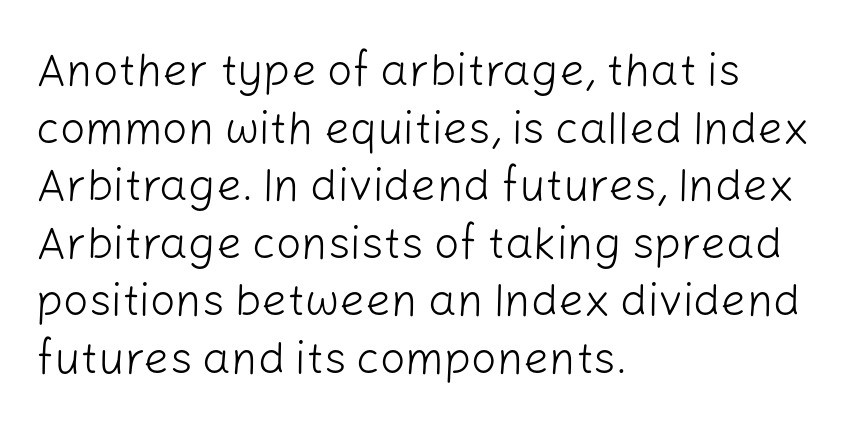
Weight: regular or lighter. The type family on display is of the sans-serif kind. Ordinary non-slanted type is in use. Default kerning and tracking; the words read as compact shapes. The passage shown is not underscored anywhere.
